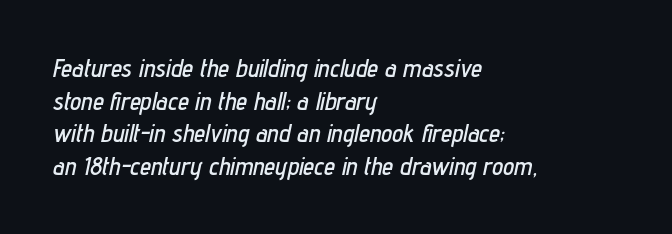
Successive baselines arrive at the customary interval. These lines were composed using italics. Short and long lines alike share a common starting point at left. Between one letter and the next there's only the usual sliver of space.
